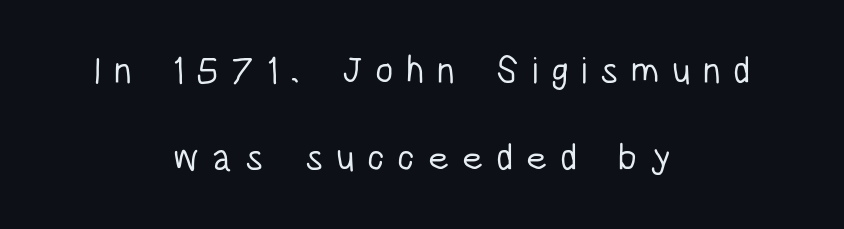
These lines have a slow, spaced-out rhythm from letter to letter. The rendering uses natural spacing where letterforms have individual widths. A roman cut, with each character standing at attention. Look at the bottom of the vertical strokes: they stop flat, with no serifs. Bold? No — there's no thickening of the strokes. Line starts and ends both wander, symmetrically.
